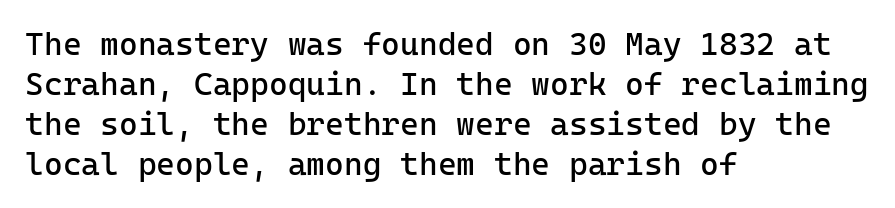
The image shows 32 px regular-weight sans-serif type, upright, monospaced; set left-aligned, normal line spacing (1.25x), normal letter spacing, not underlined; low stroke contrast and a medium x-height.
